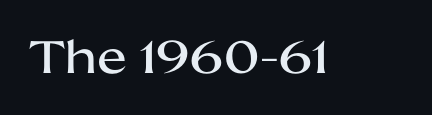
{"italic": "no", "width": "wide", "stroke_contrast": "medium", "x_height": "medium", "monospaced": "no", "underline": "no", "letter_spacing": "normal", "letter_spacing_em": 0.0, "glyph_px": 45}
